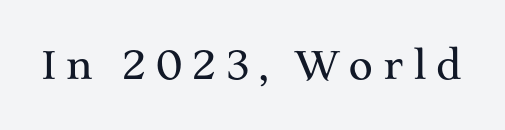
The image shows 38 px wide serif type, upright; set unusually wide letter spacing (+0.22 em), not underlined; medium stroke contrast and a medium x-height.
